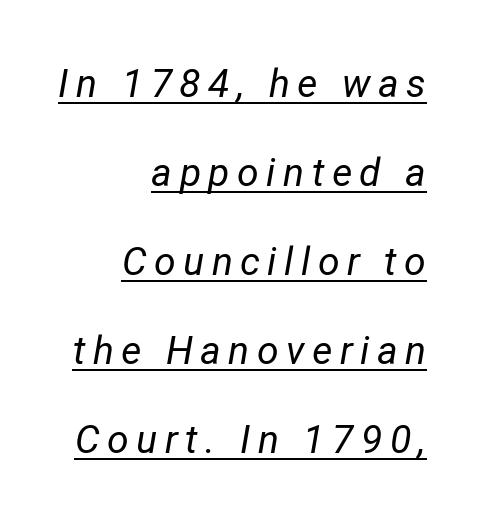
Q: Is the text bold? A: No.
Q: Is the text italic (slanted)? A: Yes, it leans right by about 12 degrees.
Q: Is the text underlined? A: Yes.
Q: How is the paragraph aligned? A: Right-aligned.
Q: Is the spacing between lines tight, normal or loose? A: Loose.
Q: Width (condensed, normal, or wide)? A: Normal.
Q: Stroke contrast? A: Low.
Q: x-height? A: Medium.
Q: Monospaced? A: No.
